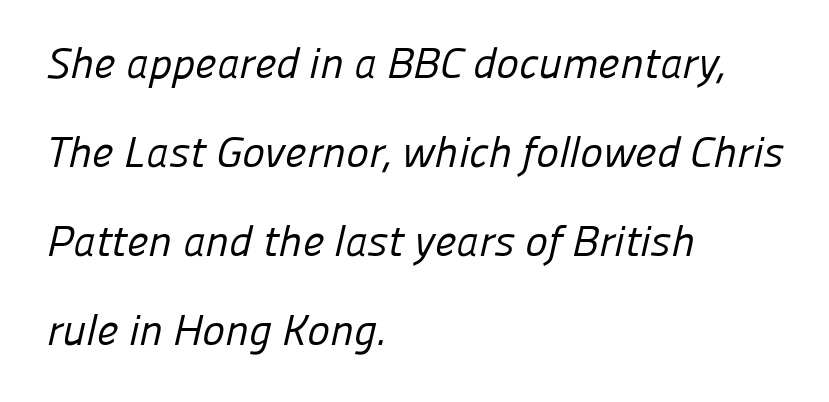
{"serif": "no", "bold": "no", "weight": "regular", "width": "normal", "stroke_contrast": "low", "x_height": "medium", "monospaced": "no", "underline": "no", "align": "left", "line_spacing": "loose", "line_spacing_ratio": 2.07, "letter_spacing": "normal", "letter_spacing_em": 0.0, "glyph_px": 43}
